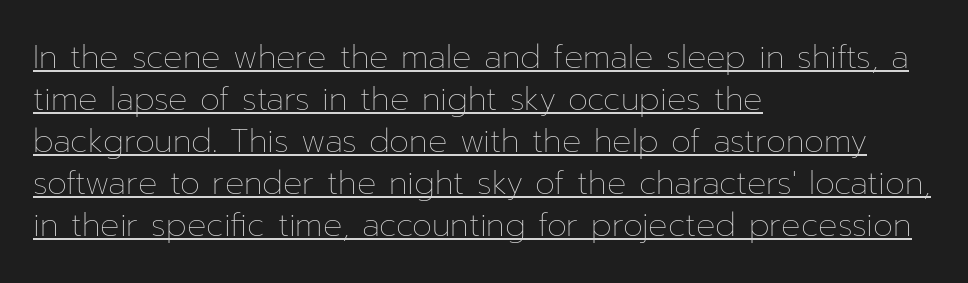
Reading down the block, your eye returns to a fixed left position each line. Quick note: underline on. Each stroke keeps to a modest, everyday thickness or less. Each letter keeps its own natural width here, so spacing adapts to shape.
